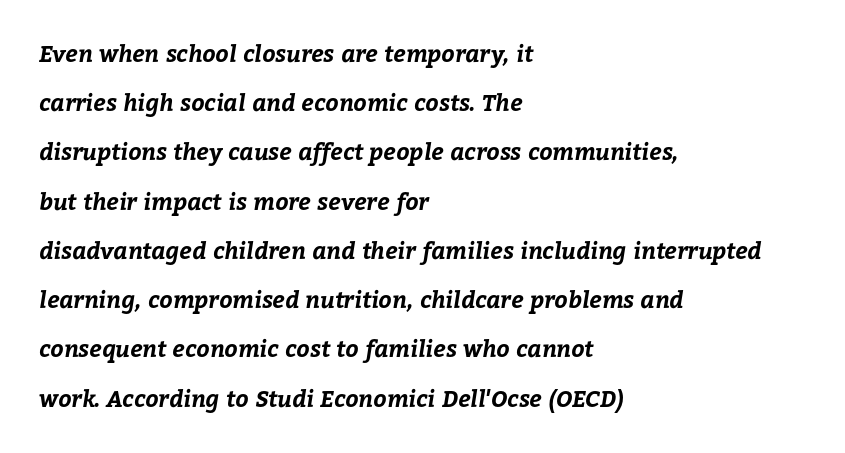
Q: Is the text bold? A: Yes.
Q: Is the text underlined? A: No.
Q: How is the paragraph aligned? A: Left-aligned.
Q: Is the spacing between letters normal or unusually wide? A: Normal.
Q: Is the spacing between lines tight, normal or loose? A: Loose.
